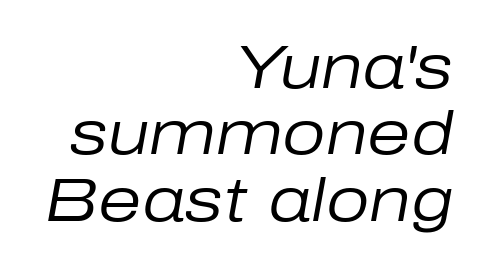
{"italic": "yes", "lean": "right", "slant_degrees": 10, "bold": "no", "weight": "regular", "width": "normal", "stroke_contrast": "low", "x_height": "medium", "monospaced": "no", "underline": "no", "align": "right", "line_spacing": "tight", "line_spacing_ratio": 1.07, "letter_spacing": "normal", "letter_spacing_em": 0.0, "glyph_px": 62}
